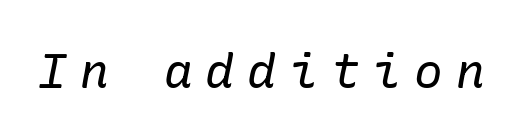
Q: Is the text bold? A: No.
Q: Is the text italic (slanted)? A: Yes, it leans right by about 10 degrees.
Q: Is the typeface a serif or a sans-serif typeface? A: Sans-serif.
Q: Is the text underlined? A: No.
Q: Is the spacing between letters normal or unusually wide? A: Unusually wide.
Q: Width (condensed, normal, or wide)? A: Normal.
Q: Stroke contrast? A: Low.
Q: x-height? A: Medium.
